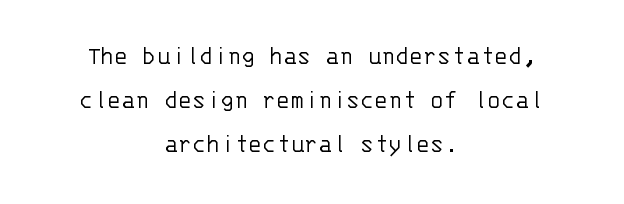
The typesetter chose a symmetrical, centered arrangement here. Each row of text sits above clean, open space. Italic: no, the glyphs are upright roman. Vertically, the passage feels balanced, rows spaced as you'd expect.
